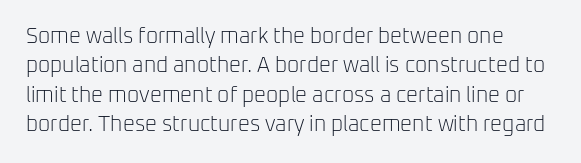
{"italic": "no", "bold": "no", "underline": "no", "line_spacing": "normal", "line_spacing_ratio": 1.4, "letter_spacing": "normal", "letter_spacing_em": 0.0, "glyph_px": 21}
